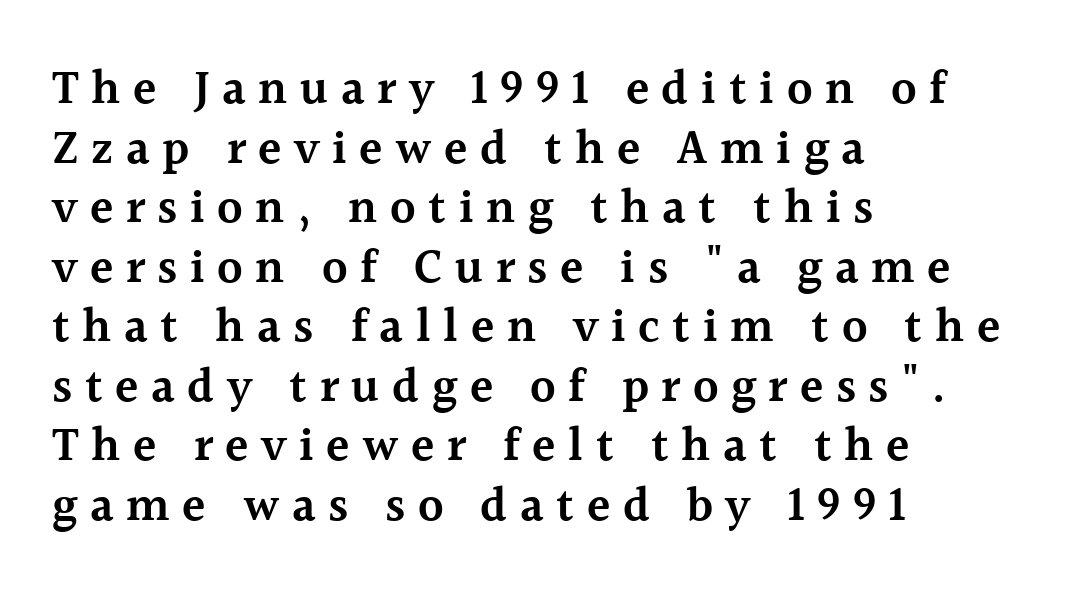
The image shows 48 px semibold serif type, upright; set left-aligned, line spacing 1.24x, unusually wide letter spacing (+0.26 em), not underlined; a medium x-height.
